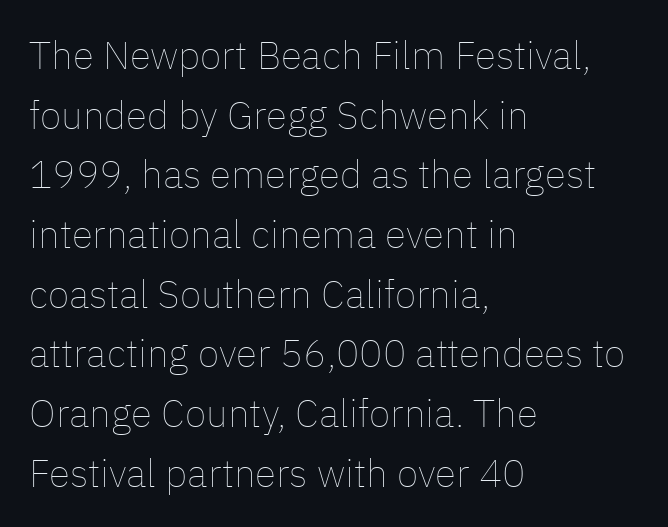
Has an underline been added? It has not. Teacher's note: observe the even left margin — that is flush-left alignment. Each stroke keeps to a modest, everyday thickness or less. A roman cut, with each character standing at attention. Varying glyph widths throughout — classic text-font behaviour. How would I describe the line gaps? Plain and ordinary.
